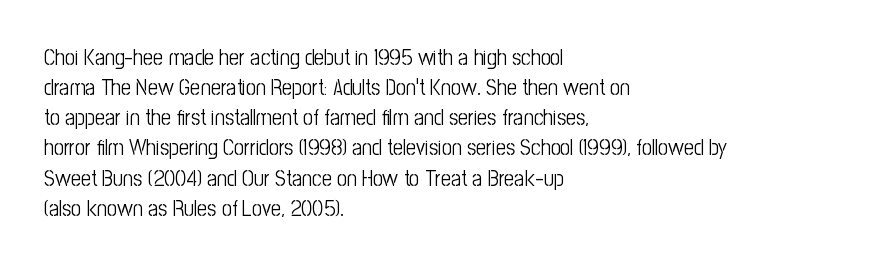
Q: Is the text bold? A: No.
Q: Is the text italic (slanted)? A: No, it is upright.
Q: Is the text underlined? A: No.
Q: How is the paragraph aligned? A: Left-aligned.
Q: Is the spacing between letters normal or unusually wide? A: Normal.
Q: Is the spacing between lines tight, normal or loose? A: Normal.
